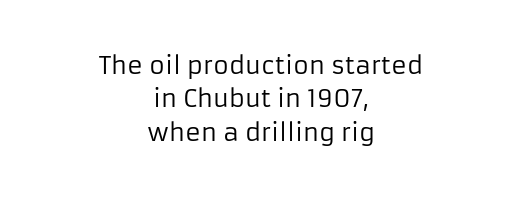
{"italic": "no", "bold": "no", "underline": "no", "align": "center", "line_spacing": "normal", "line_spacing_ratio": 1.39, "letter_spacing": "normal", "letter_spacing_em": 0.0, "glyph_px": 24}
